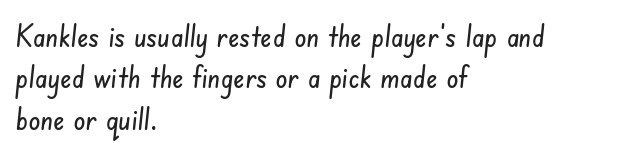
{"serif": "no", "width": "condensed", "stroke_contrast": "low", "x_height": "small", "monospaced": "no", "underline": "no", "align": "left", "line_spacing": "normal", "line_spacing_ratio": 1.38, "letter_spacing": "normal", "letter_spacing_em": 0.0, "glyph_px": 30}
